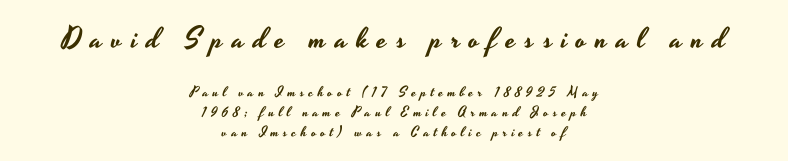
{"serif": "no", "width": "wide", "stroke_contrast": "low", "x_height": "small", "monospaced": "no", "underline": "no", "align": "center", "line_spacing": "normal", "line_spacing_ratio": 1.41, "letter_spacing": "wide", "letter_spacing_em": 0.32, "larger_block": "first", "size_ratio": 2.07, "glyph_px": 29}
